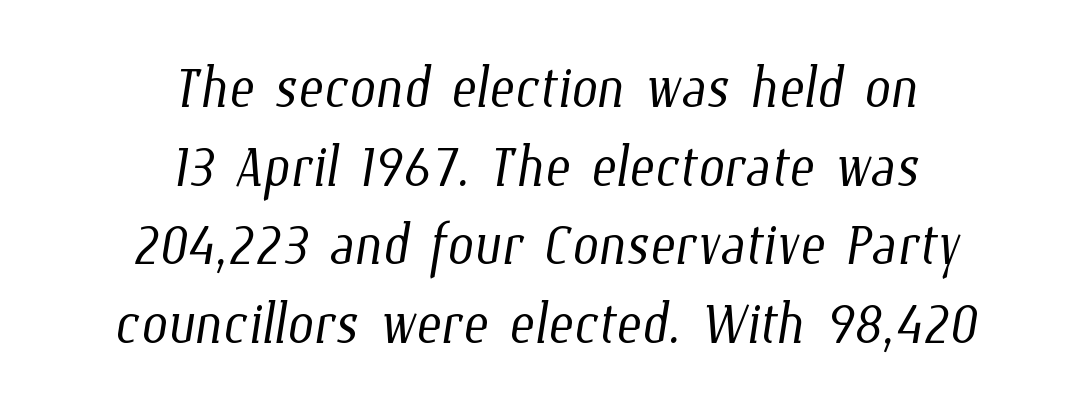
The image shows 75 px light, condensed type; set centered, tight line spacing (1.05x), normal letter spacing, not underlined; low stroke contrast and a medium x-height.
